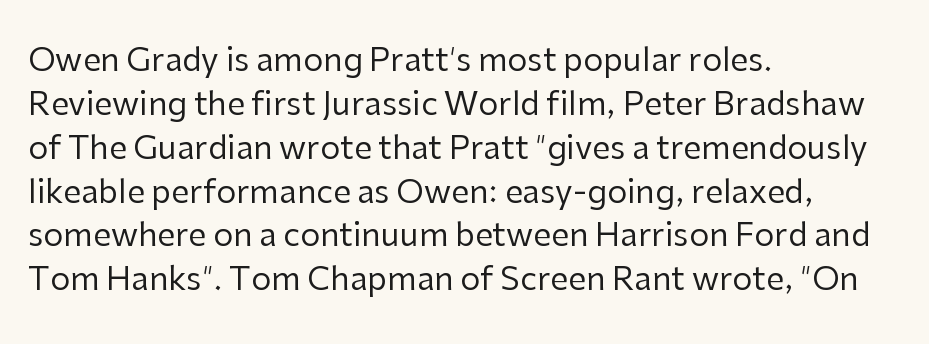
{"serif": "no", "italic": "no", "bold": "no", "weight": "regular", "width": "normal", "stroke_contrast": "low", "x_height": "medium", "monospaced": "no", "underline": "no", "align": "left", "line_spacing": "normal", "line_spacing_ratio": 1.37, "letter_spacing": "normal", "letter_spacing_em": 0.0, "glyph_px": 32}
